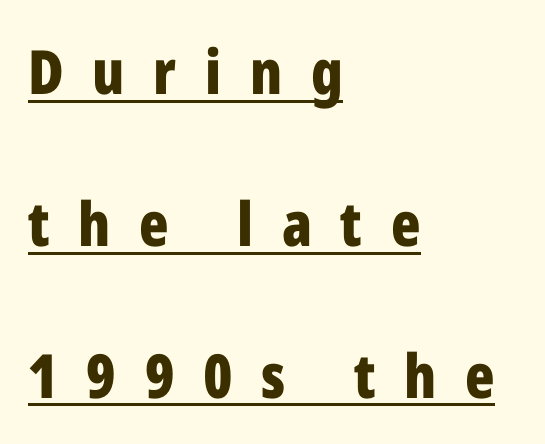
This is underlined copy, the kind a proofreader might mark for attention. What weight is shown? A full bold with thick strokes. Each letter keeps its own natural width here, so spacing adapts to shape. When letters stand straight like this, we call the style roman or upright.
